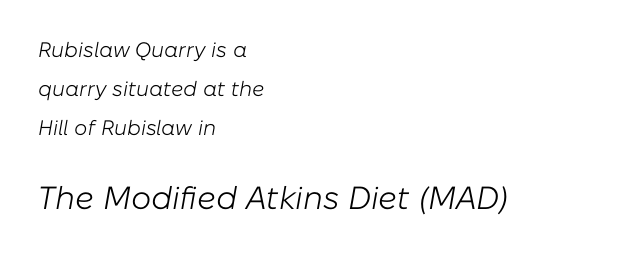
The image shows 32 px light type, italic (leaning right); set left-aligned, line spacing 1.85x, normal letter spacing, not underlined; the second (bottom) block is 1.52x larger; low stroke contrast and a medium x-height.
